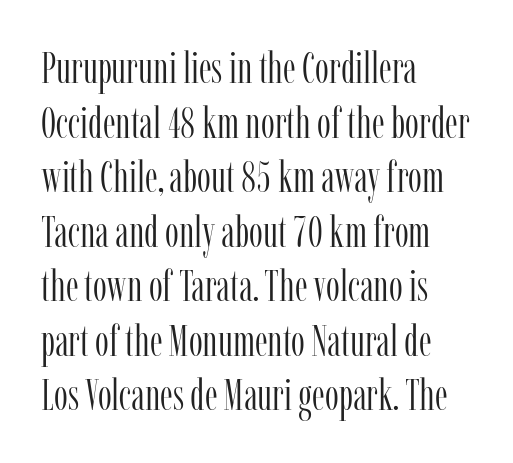
{"serif": "yes", "italic": "no", "bold": "no", "weight": "light", "width": "condensed", "stroke_contrast": "low", "x_height": "medium", "monospaced": "no", "underline": "no", "align": "left", "line_spacing_ratio": 1.24, "letter_spacing": "normal", "letter_spacing_em": 0.0, "glyph_px": 44}
